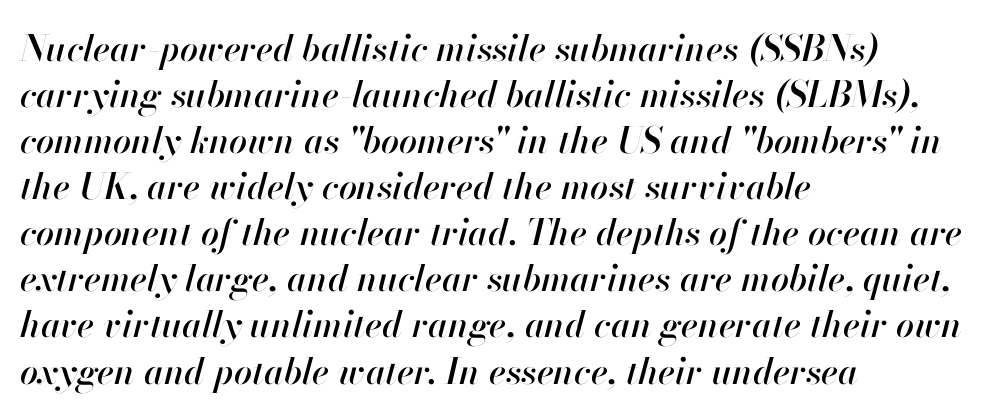
Q: Is the text italic (slanted)? A: Yes, it leans right by about 13 degrees.
Q: Is the text underlined? A: No.
Q: How is the paragraph aligned? A: Left-aligned.
Q: Is the spacing between letters normal or unusually wide? A: Normal.
Q: Is the spacing between lines tight, normal or loose? A: Normal.
Q: Width (condensed, normal, or wide)? A: Normal.
Q: Stroke contrast? A: High.
Q: x-height? A: Small.
Q: Monospaced? A: No.
